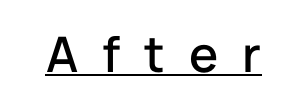
{"serif": "no", "italic": "no", "width": "normal", "stroke_contrast": "low", "x_height": "medium", "monospaced": "no", "underline": "yes", "letter_spacing": "wide", "letter_spacing_em": 0.49, "glyph_px": 49}
